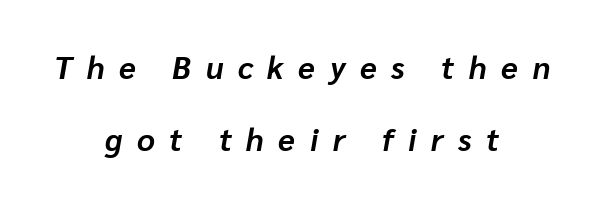
Q: Is the text bold? A: Yes.
Q: Is the text italic (slanted)? A: Yes, it leans right by about 10 degrees.
Q: Is the text underlined? A: No.
Q: How is the paragraph aligned? A: Centered.
Q: Is the spacing between letters normal or unusually wide? A: Unusually wide.
Q: Is the spacing between lines tight, normal or loose? A: Loose.
Q: Width (condensed, normal, or wide)? A: Normal.
Q: Stroke contrast? A: Low.
Q: x-height? A: Medium.
Q: Monospaced? A: No.
